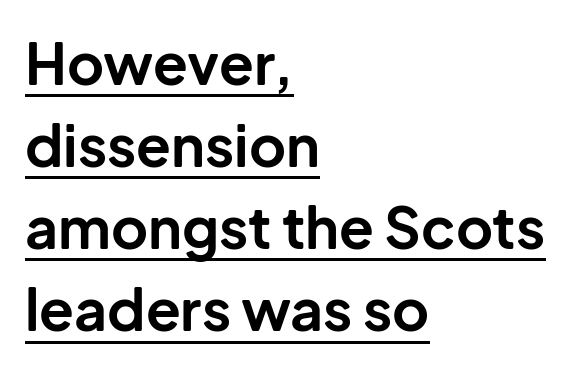
The image shows 57 px bold sans-serif type, upright; set left-aligned, normal line spacing (1.44x), normal letter spacing, underlined; low stroke contrast and a medium x-height.
